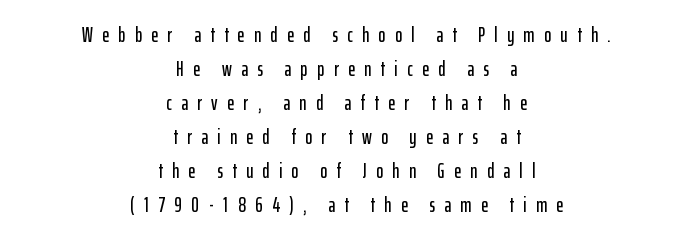
{"italic": "no", "underline": "no", "align": "center", "line_spacing": "normal", "line_spacing_ratio": 1.62, "letter_spacing": "wide", "letter_spacing_em": 0.45, "glyph_px": 21}
